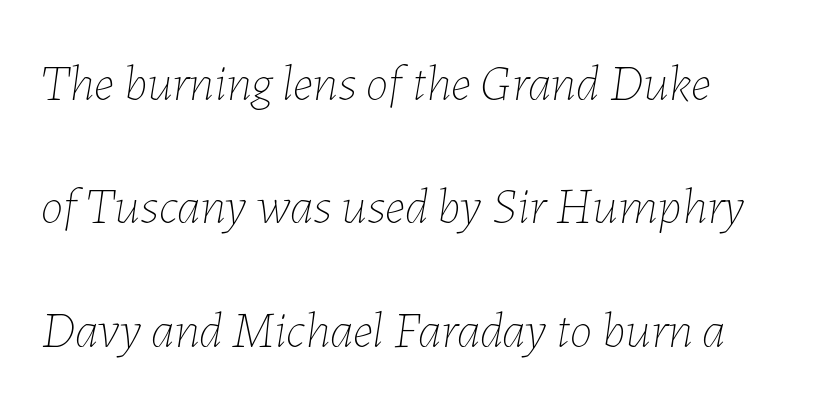
The image shows 51 px thin type, italic (leaning right); set loose line spacing (2.42x), normal letter spacing, not underlined; low stroke contrast and a medium x-height.
